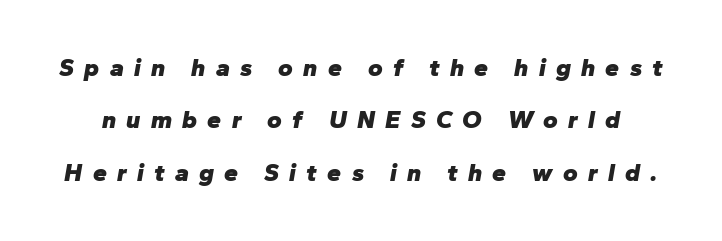
The image shows 25 px bold type, italic (leaning right); set loose line spacing (2.1x), unusually wide letter spacing (+0.41 em), not underlined.
